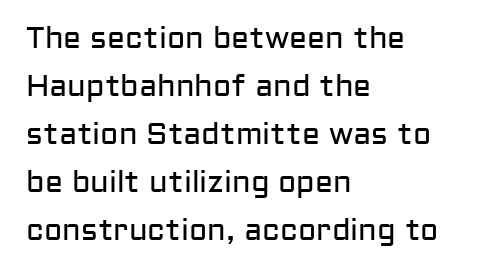
The image shows 30 px regular-weight sans-serif type, upright; set left-aligned, normal line spacing (1.6x), normal letter spacing, not underlined; low stroke contrast and a medium x-height.
